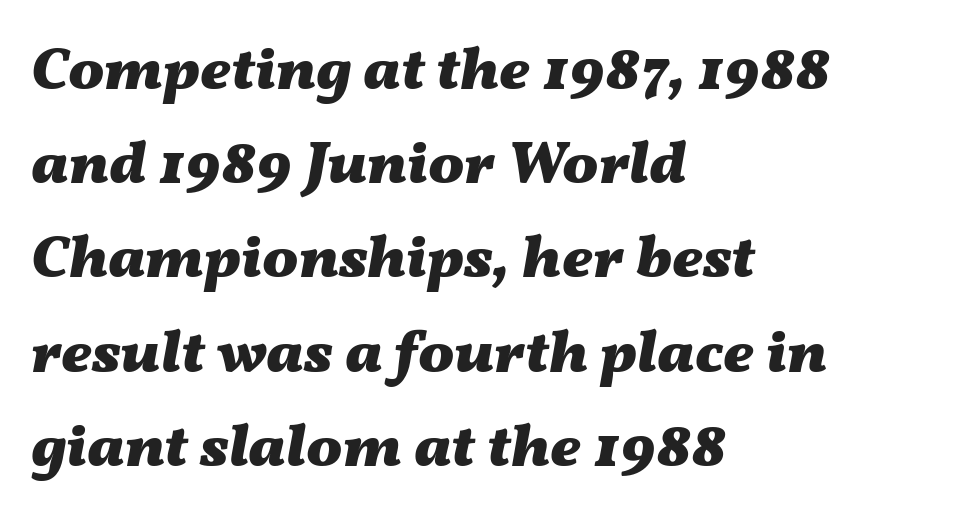
The tracking reads as untouched default to a designer's eye. Just letters on the line, the space beneath them empty. The whole block is typeset with a tilt. In terms of weight, the rendering is a true, heavy bold.
